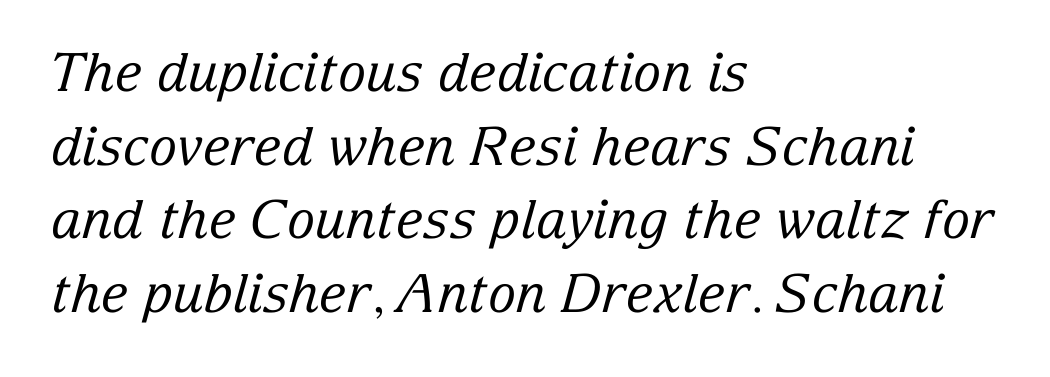
Q: Is the text bold? A: No.
Q: Is the text italic (slanted)? A: Yes, it leans right by about 15 degrees.
Q: Is the typeface a serif or a sans-serif typeface? A: Serif.
Q: Is the text underlined? A: No.
Q: How is the paragraph aligned? A: Left-aligned.
Q: Is the spacing between letters normal or unusually wide? A: Normal.
Q: Is the spacing between lines tight, normal or loose? A: Normal.
Q: Width (condensed, normal, or wide)? A: Normal.
Q: Stroke contrast? A: Low.
Q: x-height? A: Medium.
Q: Monospaced? A: No.
